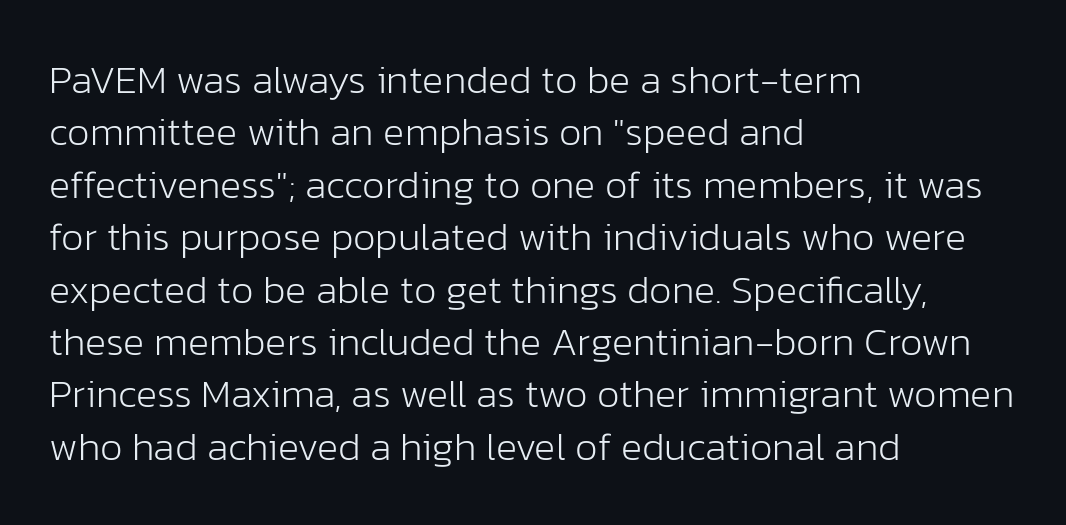
Q: Is the text bold? A: No.
Q: Is the text italic (slanted)? A: No, it is upright.
Q: Is the typeface a serif or a sans-serif typeface? A: Sans-serif.
Q: Is the text underlined? A: No.
Q: How is the paragraph aligned? A: Left-aligned.
Q: Is the spacing between letters normal or unusually wide? A: Normal.
Q: Is the spacing between lines tight, normal or loose? A: Normal.
Q: Width (condensed, normal, or wide)? A: Normal.
Q: Stroke contrast? A: Low.
Q: x-height? A: Medium.
Q: Monospaced? A: No.
